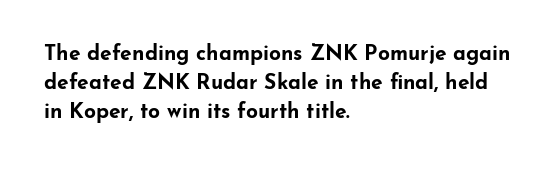
The image shows 21 px bold type, upright; set left-aligned, normal line spacing (1.39x), normal letter spacing, not underlined.
